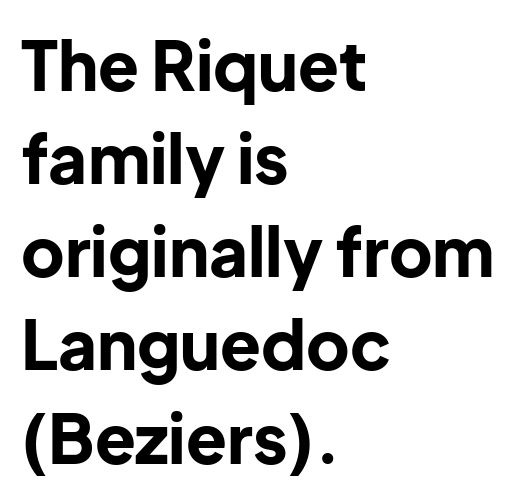
The image shows 67 px bold sans-serif type, upright; set left-aligned, normal line spacing (1.39x), normal letter spacing, not underlined; low stroke contrast and a medium x-height.
